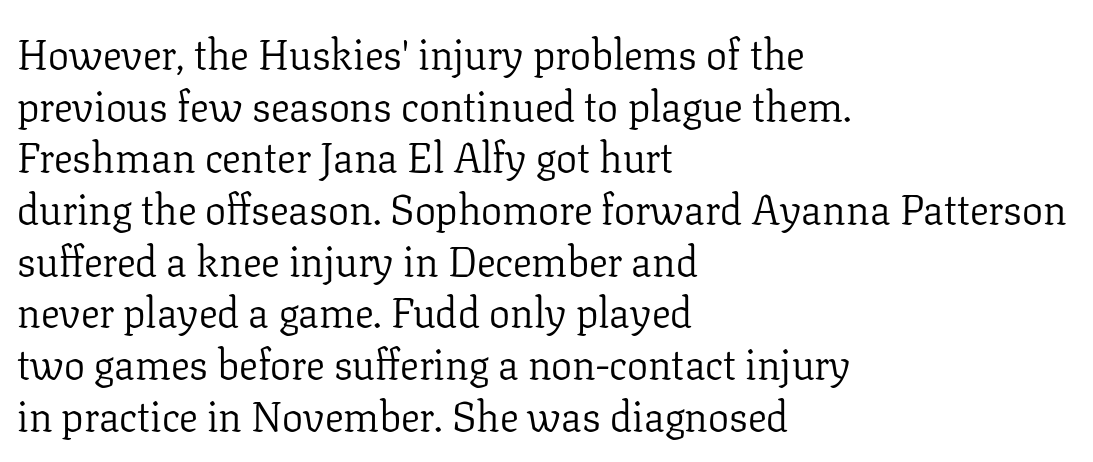
The image shows 42 px light serif type, upright; set left-aligned, line spacing 1.23x, normal letter spacing, not underlined; low stroke contrast and a medium x-height.
